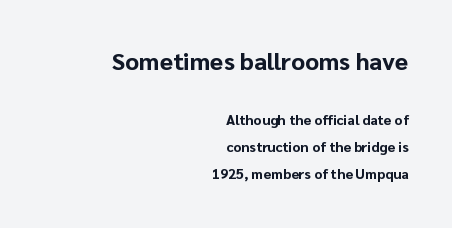
The image shows 24 px bold type, upright; set right-aligned, loose line spacing (1.94x), normal letter spacing, not underlined; the first (top) block is 1.71x larger.
